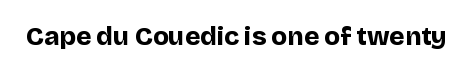
Q: Is the text bold? A: Yes.
Q: Is the text italic (slanted)? A: No, it is upright.
Q: Is the text underlined? A: No.
Q: Is the spacing between letters normal or unusually wide? A: Normal.
